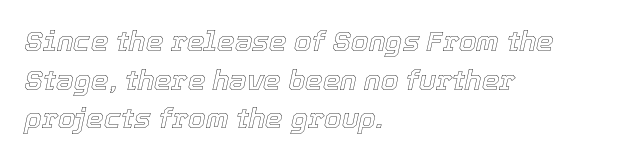
Q: Is the text italic (slanted)? A: Yes, it leans right by about 12 degrees.
Q: Is the text underlined? A: No.
Q: How is the paragraph aligned? A: Left-aligned.
Q: Is the spacing between letters normal or unusually wide? A: Normal.
Q: Is the spacing between lines tight, normal or loose? A: Normal.
Q: Width (condensed, normal, or wide)? A: Normal.
Q: x-height? A: Medium.
Q: Monospaced? A: No.
